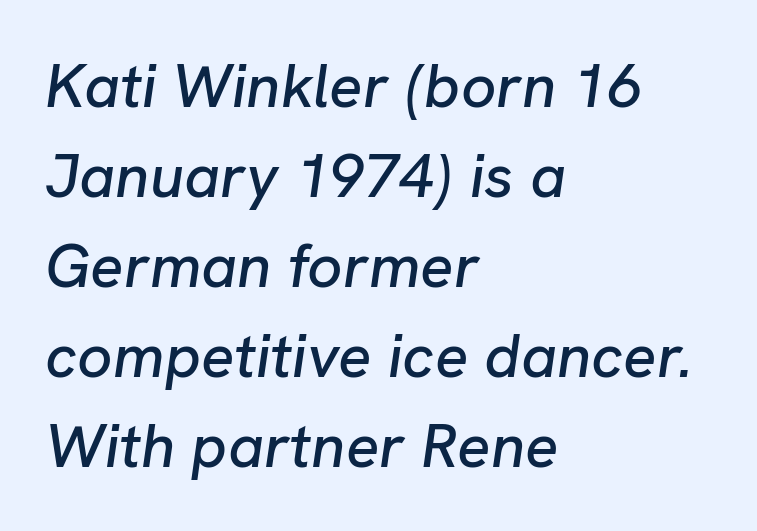
{"italic": "yes", "lean": "right", "slant_degrees": 8, "width": "normal", "stroke_contrast": "low", "x_height": "medium", "monospaced": "no", "underline": "no", "align": "left", "line_spacing": "normal", "line_spacing_ratio": 1.45, "letter_spacing": "normal", "letter_spacing_em": 0.0, "glyph_px": 62}
